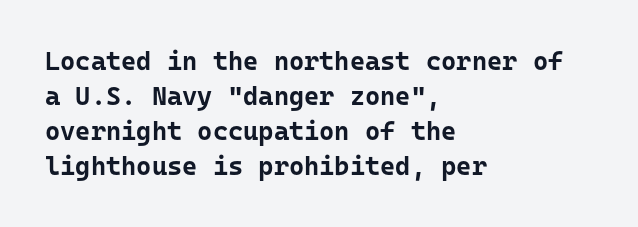
Q: Is the text bold? A: Yes.
Q: Is the text italic (slanted)? A: No, it is upright.
Q: Is the text underlined? A: No.
Q: How is the paragraph aligned? A: Left-aligned.
Q: Is the spacing between letters normal or unusually wide? A: Normal.
Q: Is the spacing between lines tight, normal or loose? A: Normal.
